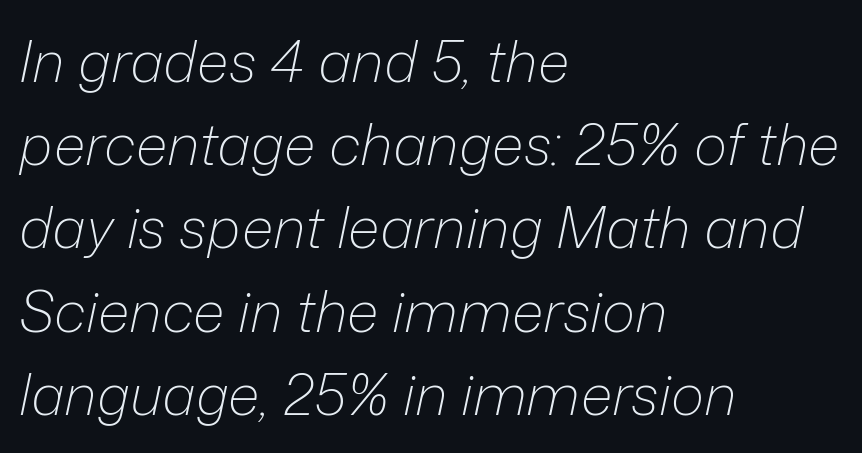
{"italic": "yes", "lean": "right", "slant_degrees": 12, "bold": "no", "weight": "light", "width": "normal", "stroke_contrast": "low", "x_height": "medium", "monospaced": "no", "underline": "no", "align": "left", "line_spacing": "normal", "line_spacing_ratio": 1.46, "letter_spacing": "normal", "letter_spacing_em": 0.0, "glyph_px": 57}
